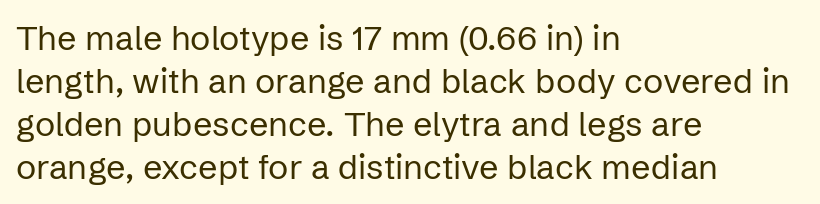
Q: Is the text bold? A: No.
Q: Is the text italic (slanted)? A: No, it is upright.
Q: Is the typeface a serif or a sans-serif typeface? A: Sans-serif.
Q: Is the text underlined? A: No.
Q: How is the paragraph aligned? A: Left-aligned.
Q: Is the spacing between letters normal or unusually wide? A: Normal.
Q: Is the spacing between lines tight, normal or loose? A: Normal.
Q: Width (condensed, normal, or wide)? A: Normal.
Q: Stroke contrast? A: Low.
Q: x-height? A: Medium.
Q: Monospaced? A: No.
